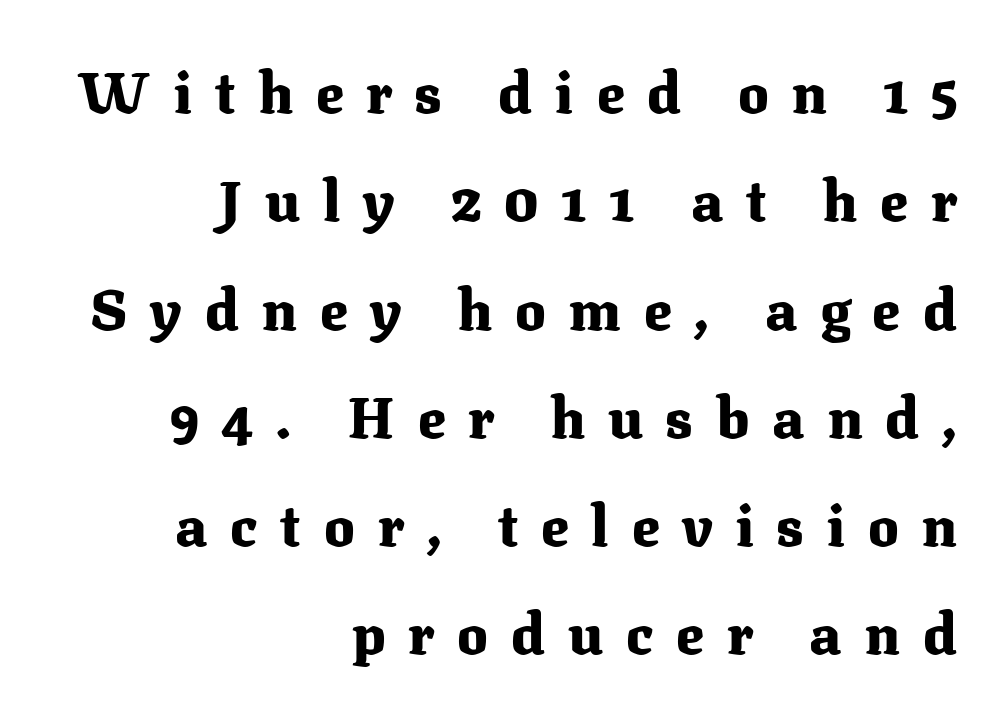
Any mark beneath the type? The region is blank. Vertical spacing — loose. The compositor pushed each line to the right boundary. Varying glyph widths throughout — classic text-font behaviour.
